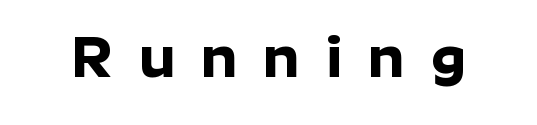
{"serif": "no", "italic": "no", "bold": "yes", "weight": "bold", "width": "normal", "stroke_contrast": "low", "x_height": "medium", "monospaced": "no", "underline": "no", "letter_spacing": "wide", "letter_spacing_em": 0.46, "glyph_px": 58}
